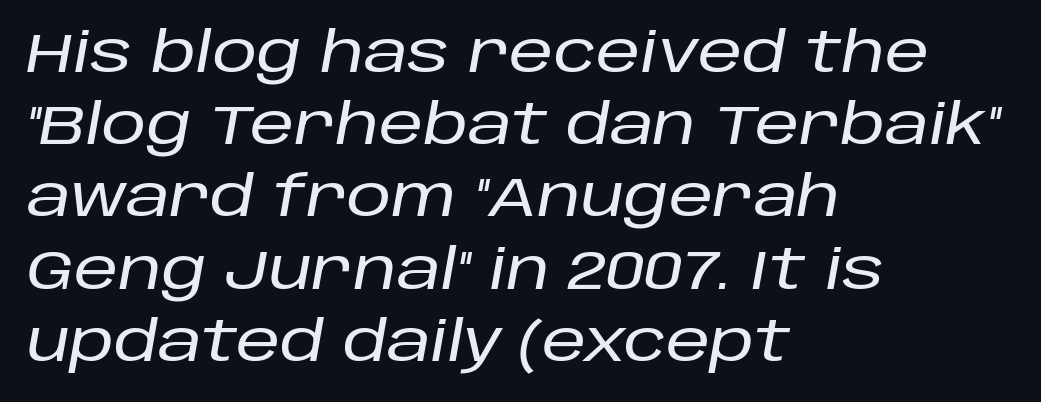
Q: Is the text italic (slanted)? A: Yes, it leans right by about 10 degrees.
Q: Is the text underlined? A: No.
Q: How is the paragraph aligned? A: Left-aligned.
Q: Is the spacing between letters normal or unusually wide? A: Normal.
Q: Is the spacing between lines tight, normal or loose? A: Normal.
Q: Width (condensed, normal, or wide)? A: Normal.
Q: Stroke contrast? A: Low.
Q: x-height? A: Large.
Q: Monospaced? A: No.
